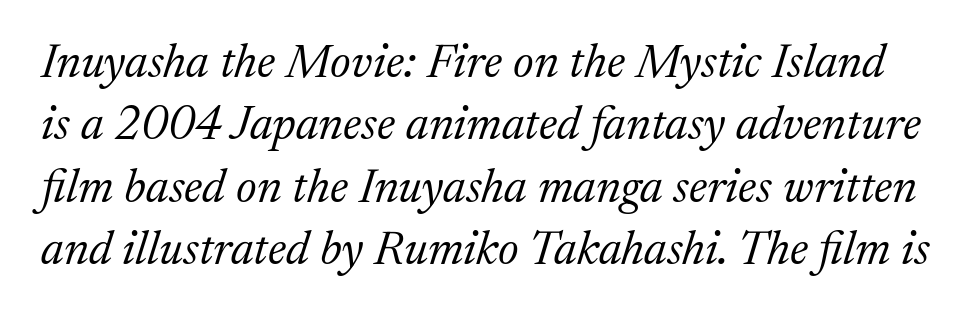
This is serif lettering, the kind often seen in printed books. Rule under the text: the space is simply empty. The font sits on the lighter half of the weight spectrum, regular included. An italicized treatment has been applied to the whole sample. A typesetter would call this leading conventional body-copy spacing. The tracking reads as untouched default to a designer's eye.
